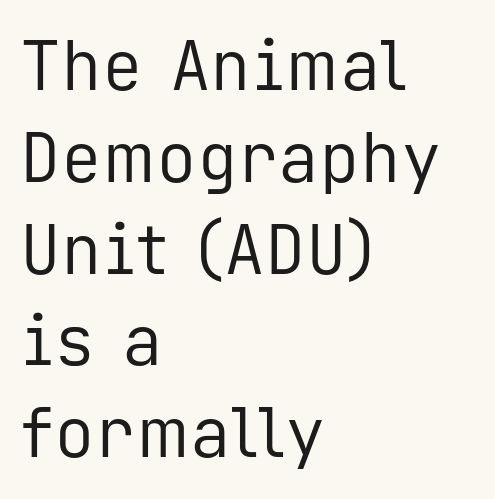
The image shows 68 px regular-weight sans-serif type, upright, monospaced; set left-aligned, normal line spacing (1.35x), normal letter spacing, not underlined; low stroke contrast and a medium x-height.
